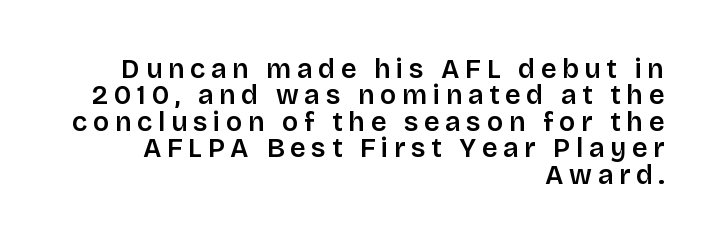
Rule under the text: the space is simply empty. The lines are packed closely together with very little leading. No italicization has been applied; the sample stays upright. The passage shown has open, widely tracked lettering throughout.
